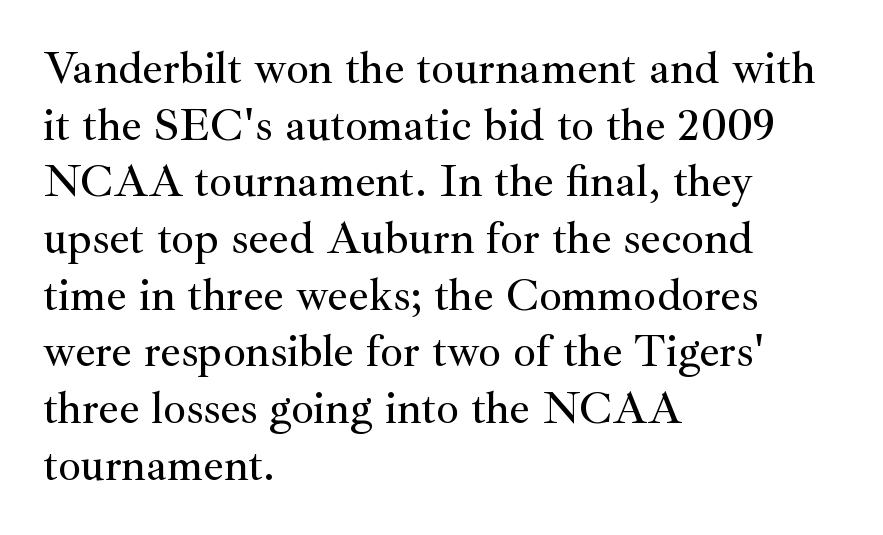
Q: Is the text italic (slanted)? A: No, it is upright.
Q: Is the typeface a serif or a sans-serif typeface? A: Serif.
Q: Is the text underlined? A: No.
Q: How is the paragraph aligned? A: Left-aligned.
Q: Is the spacing between letters normal or unusually wide? A: Normal.
Q: Is the spacing between lines tight, normal or loose? A: Normal.
Q: Width (condensed, normal, or wide)? A: Normal.
Q: Stroke contrast? A: Medium.
Q: x-height? A: Small.
Q: Monospaced? A: No.
